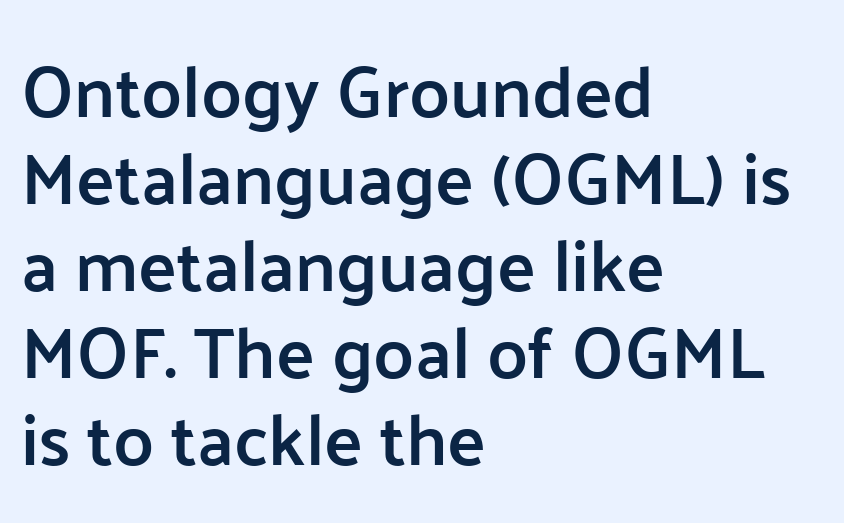
Regarding serifs, this sample does without them. Each row of text sits above clean, open space. Note the varied advance widths — an 'i' is clearly narrower than an 'm'. This rendering leaves character spacing at its baseline value.
